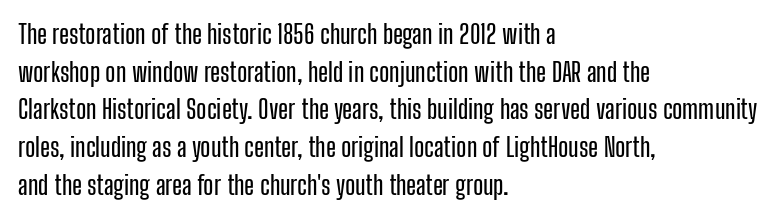
Q: Is the text italic (slanted)? A: No, it is upright.
Q: Is the text underlined? A: No.
Q: How is the paragraph aligned? A: Left-aligned.
Q: Is the spacing between letters normal or unusually wide? A: Normal.
Q: Is the spacing between lines tight, normal or loose? A: Normal.
